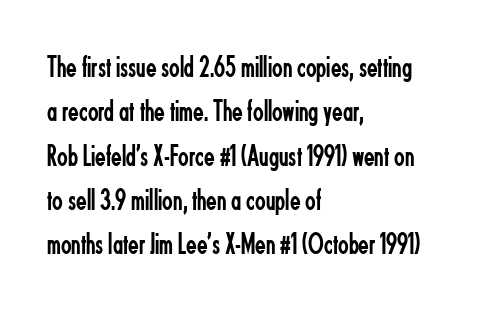
Q: Is the text bold? A: No.
Q: Is the text italic (slanted)? A: No, it is upright.
Q: Is the typeface a serif or a sans-serif typeface? A: Sans-serif.
Q: Is the text underlined? A: No.
Q: How is the paragraph aligned? A: Left-aligned.
Q: Is the spacing between letters normal or unusually wide? A: Normal.
Q: Is the spacing between lines tight, normal or loose? A: Normal.
Q: Width (condensed, normal, or wide)? A: Condensed.
Q: Stroke contrast? A: Low.
Q: x-height? A: Small.
Q: Monospaced? A: No.
